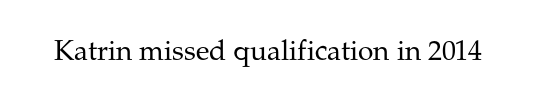
Q: Is the text bold? A: No.
Q: Is the text italic (slanted)? A: No, it is upright.
Q: Is the typeface a serif or a sans-serif typeface? A: Serif.
Q: Is the text underlined? A: No.
Q: Is the spacing between letters normal or unusually wide? A: Normal.
Q: Width (condensed, normal, or wide)? A: Normal.
Q: Stroke contrast? A: Medium.
Q: x-height? A: Medium.
Q: Monospaced? A: No.
